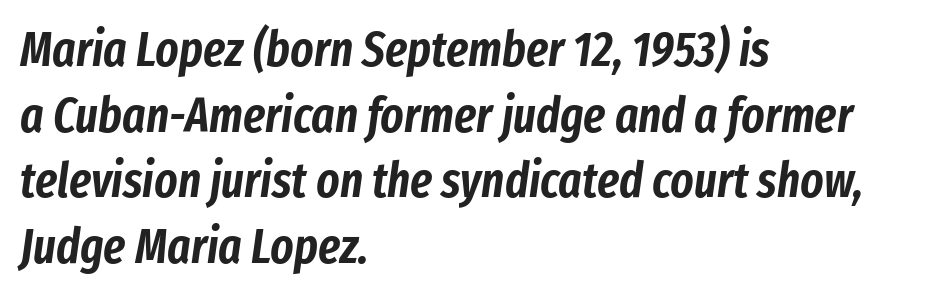
Descenders hang freely into open space. The line texture is even and compact thanks to regular tracking. Note the varied advance widths — an 'i' is clearly narrower than an 'm'. This block has exactly the height ordinary leading produces. These lines were composed using italics.
